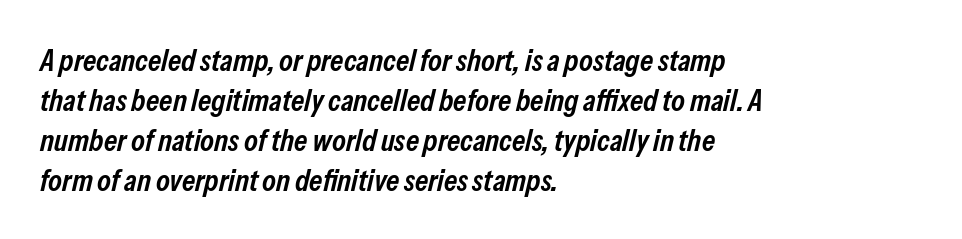
The strokes are fattened partway — semibold, not bold. The lines are quadded left. The rendering uses natural spacing where letterforms have individual widths. Students, observe: this is what conventionally led text looks like. Short note: letters normally spaced. The passage shown is not underscored anywhere.
